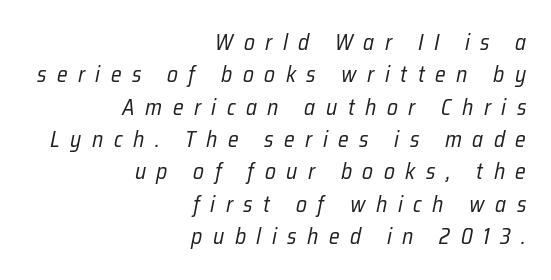
{"italic": "yes", "lean": "right", "slant_degrees": 12, "bold": "no", "underline": "no", "align": "right", "line_spacing": "normal", "line_spacing_ratio": 1.47, "letter_spacing": "wide", "letter_spacing_em": 0.48, "glyph_px": 22}
